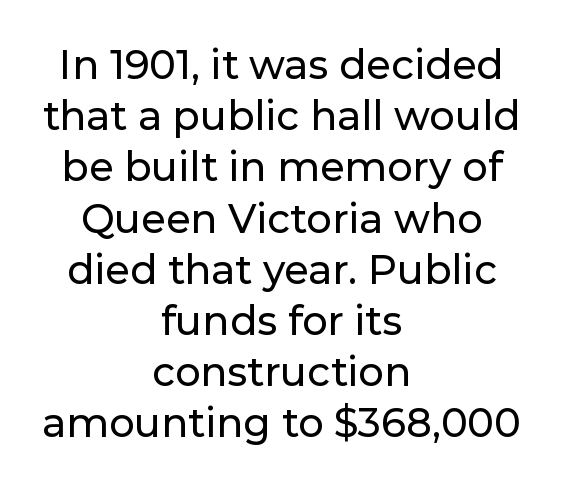
Note the varied advance widths — an 'i' is clearly narrower than an 'm'. The typography opts for an upright posture over an oblique one. Check where the strokes stop: nothing finishes them off — pure sans. Characters follow at the spacing the type designer built in.
